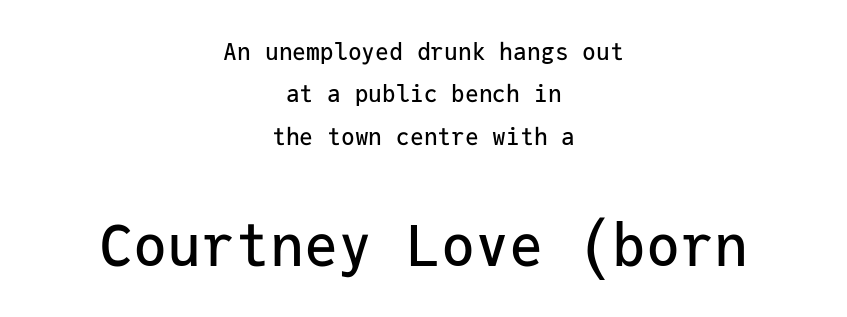
The image shows 57 px sans-serif type, upright, monospaced; set centered, line spacing 1.84x, normal letter spacing, not underlined; the second (bottom) block is 2.48x larger; low stroke contrast and a medium x-height.
